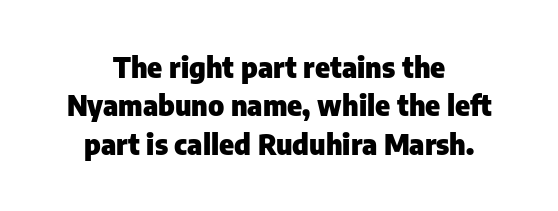
The whitespace from short lines is split evenly between both sides. No extra tracking has been applied to these lines. Quick note: not italic, upright. Are there feet on the stems? There aren't — it's a sans. Quick note: underline off. Summary of vertical rhythm: regular, with standard interline spacing.
